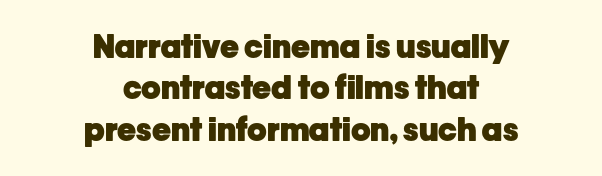
Q: Is the text bold? A: Yes.
Q: Is the text italic (slanted)? A: No, it is upright.
Q: Is the typeface a serif or a sans-serif typeface? A: Sans-serif.
Q: Is the text underlined? A: No.
Q: How is the paragraph aligned? A: Centered.
Q: Is the spacing between letters normal or unusually wide? A: Normal.
Q: Is the spacing between lines tight, normal or loose? A: Normal.
Q: Width (condensed, normal, or wide)? A: Normal.
Q: Stroke contrast? A: Low.
Q: x-height? A: Medium.
Q: Monospaced? A: No.
